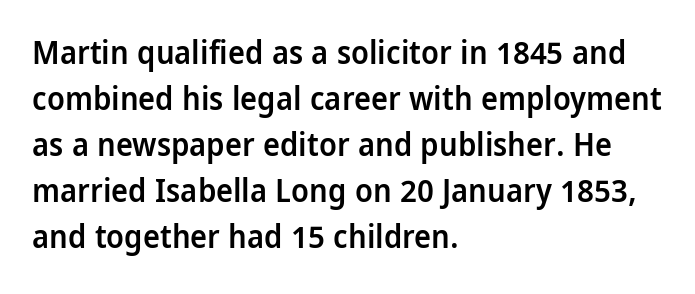
{"serif": "no", "italic": "no", "bold": "semi", "weight": "semibold", "width": "condensed", "stroke_contrast": "low", "x_height": "large", "monospaced": "no", "underline": "no", "align": "left", "line_spacing": "normal", "line_spacing_ratio": 1.44, "letter_spacing": "normal", "letter_spacing_em": 0.0, "glyph_px": 32}
